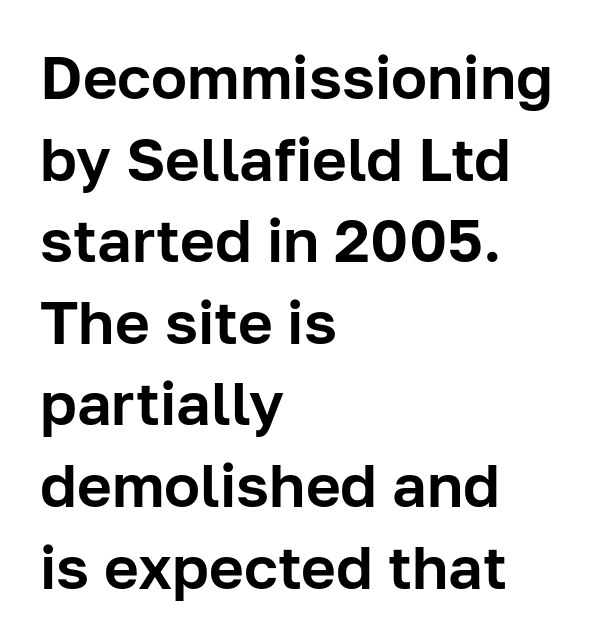
Q: Is the text italic (slanted)? A: No, it is upright.
Q: Is the typeface a serif or a sans-serif typeface? A: Sans-serif.
Q: Is the text underlined? A: No.
Q: How is the paragraph aligned? A: Left-aligned.
Q: Is the spacing between letters normal or unusually wide? A: Normal.
Q: Is the spacing between lines tight, normal or loose? A: Normal.
Q: Width (condensed, normal, or wide)? A: Normal.
Q: Stroke contrast? A: Low.
Q: x-height? A: Medium.
Q: Monospaced? A: No.
